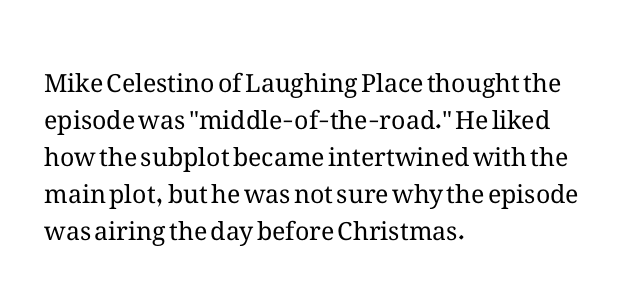
A typesetter would call this leading conventional body-copy spacing. Descender tails drop into unmarked territory. Visually the block forms a straight wall on the left and a jagged coastline on the right. Do the letters lean? They stand straight.
